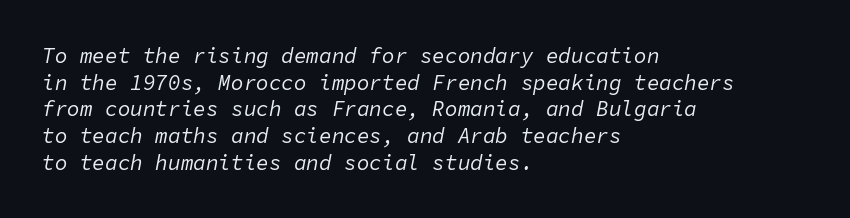
The image shows 21 px text type, italic (leaning right); set left-aligned, normal line spacing (1.27x), normal letter spacing, not underlined.
